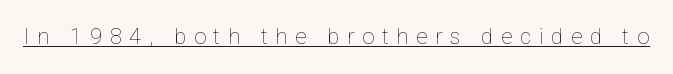
Is the stroke heavy? The answer is a plain regular-or-lighter. Caption: lettering with a line underneath. The letters are spread apart with noticeably loose tracking. Italic? Not at all — the glyphs are vertical.
